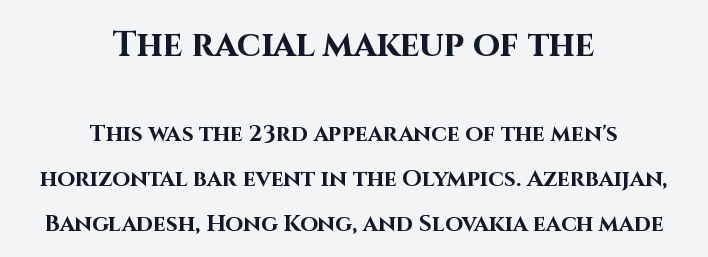
Is this a sans? Yes — the strokes have no serifs. If you folded the block vertically in half, each line would mirror itself in length. The block sitting higher on the canvas is the one with enlarged characters. The lettering holds an erect, upright posture throughout. Leading is clearly above the norm, producing a sparse column. What stands out about the letter spacing? Nothing — it is the standard amount.
